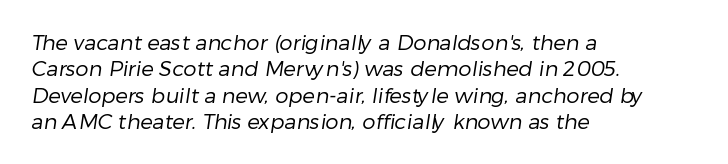
The image shows 21 px text type; set left-aligned, normal line spacing (1.26x), normal letter spacing, not underlined.
